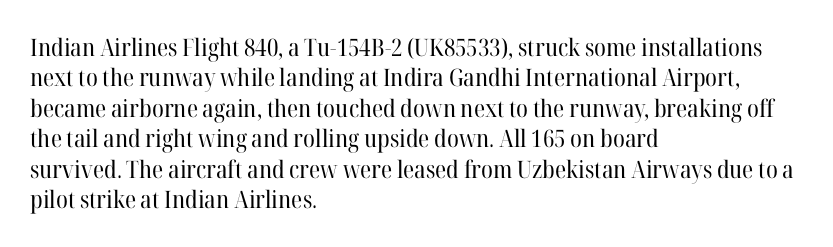
The type sits square on the baseline with zero lean. Only glyphs here, with clear space below each row. This sample is left-justified, so line endings fall wherever the words run out. Nothing unusual about the tracking: characters are spaced as the font intends. No extra ink here — the face is not bold.
